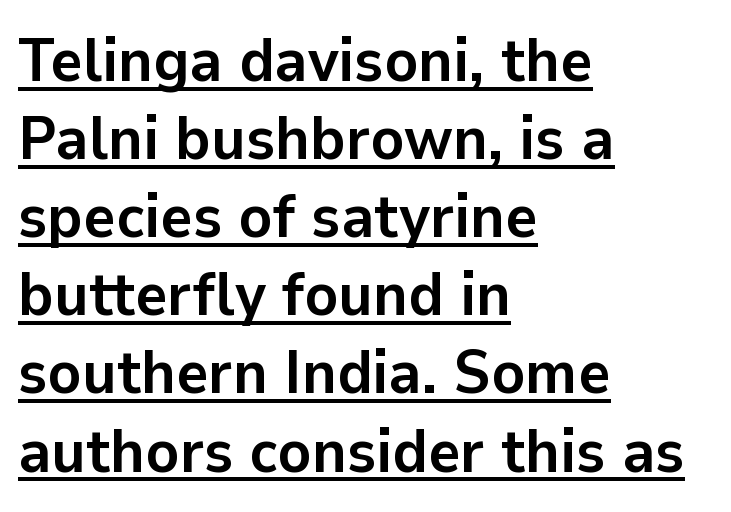
The image shows 62 px semibold sans-serif type, upright; set left-aligned, normal line spacing (1.26x), normal letter spacing, underlined; low stroke contrast and a medium x-height.
